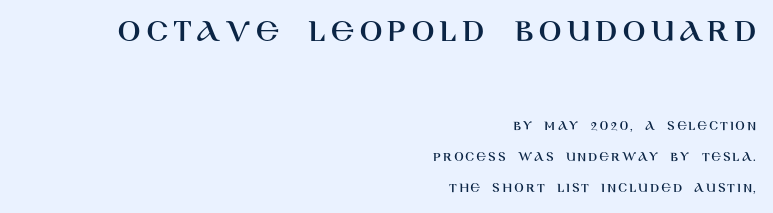
Q: Is the text italic (slanted)? A: No, it is upright.
Q: Is the typeface a serif or a sans-serif typeface? A: Sans-serif.
Q: Is the text underlined? A: No.
Q: How is the paragraph aligned? A: Right-aligned.
Q: Is the spacing between lines tight, normal or loose? A: Loose.
Q: Which block of text is set in a larger size, the first (top) or the second (bottom)? A: The first (top) one.
Q: Width (condensed, normal, or wide)? A: Normal.
Q: Stroke contrast? A: High.
Q: x-height? A: Large.
Q: Monospaced? A: No.
